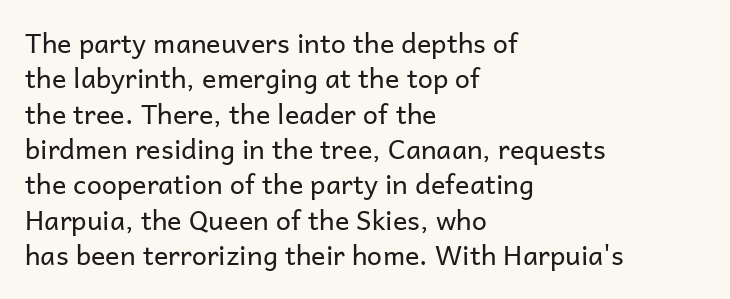
The image shows 27 px text type, upright; set left-aligned, normal line spacing (1.31x), normal letter spacing, not underlined.
